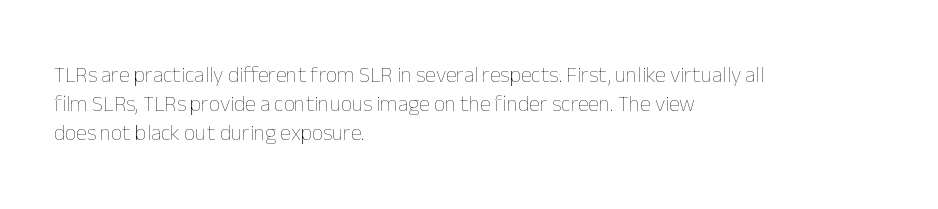
{"italic": "no", "bold": "no", "underline": "no", "align": "left", "line_spacing": "normal", "line_spacing_ratio": 1.32, "letter_spacing": "normal", "letter_spacing_em": 0.0, "glyph_px": 22}
